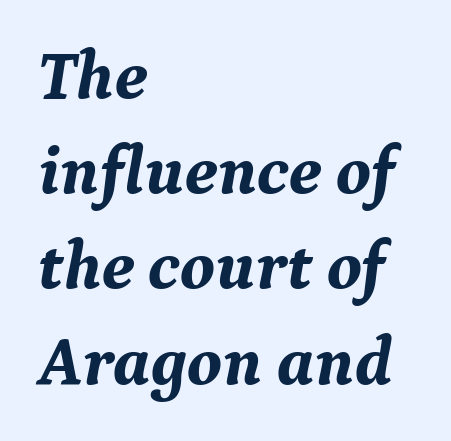
Notice how the passage keeps a crisp vertical edge on the left only. Tracking value appears to be zero — textbook default spacing. Proportional: the letters do not fall into vertical columns. The space between consecutive lines is moderate. Does the lettering tilt? It does — this is italic.
